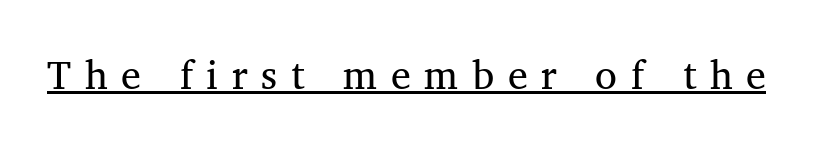
Q: Is the text bold? A: No.
Q: Is the text italic (slanted)? A: No, it is upright.
Q: Is the typeface a serif or a sans-serif typeface? A: Serif.
Q: Is the text underlined? A: Yes.
Q: Is the spacing between letters normal or unusually wide? A: Unusually wide.
Q: Width (condensed, normal, or wide)? A: Normal.
Q: Stroke contrast? A: Medium.
Q: x-height? A: Medium.
Q: Monospaced? A: No.
